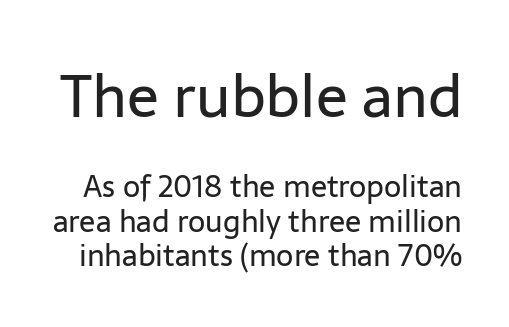
Q: Is the text bold? A: No.
Q: Is the text italic (slanted)? A: No, it is upright.
Q: Is the typeface a serif or a sans-serif typeface? A: Sans-serif.
Q: Is the text underlined? A: No.
Q: Is the spacing between letters normal or unusually wide? A: Normal.
Q: Is the spacing between lines tight, normal or loose? A: Tight.
Q: Which block of text is set in a larger size, the first (top) or the second (bottom)? A: The first (top) one.
Q: Width (condensed, normal, or wide)? A: Normal.
Q: Stroke contrast? A: Low.
Q: x-height? A: Medium.
Q: Monospaced? A: No.
